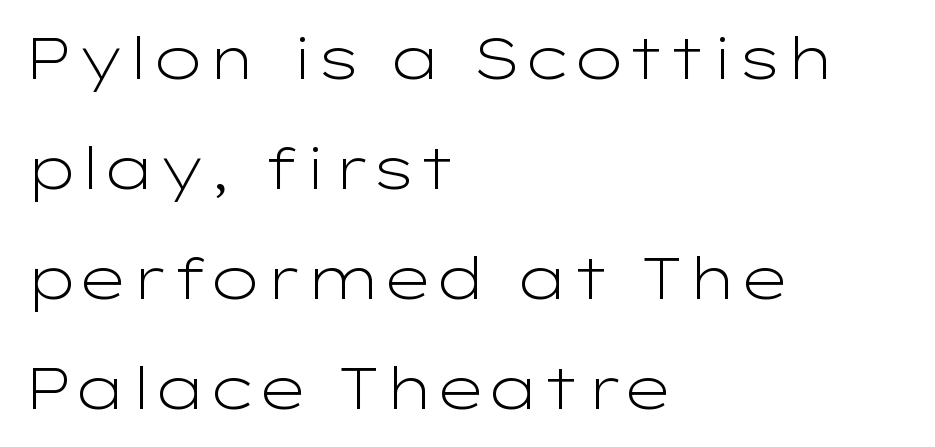
{"serif": "no", "italic": "no", "bold": "no", "weight": "light", "width": "wide", "stroke_contrast": "low", "x_height": "medium", "monospaced": "no", "underline": "no", "align": "left", "line_spacing": "loose", "line_spacing_ratio": 1.93, "letter_spacing": "normal", "letter_spacing_em": 0.0, "glyph_px": 57}
